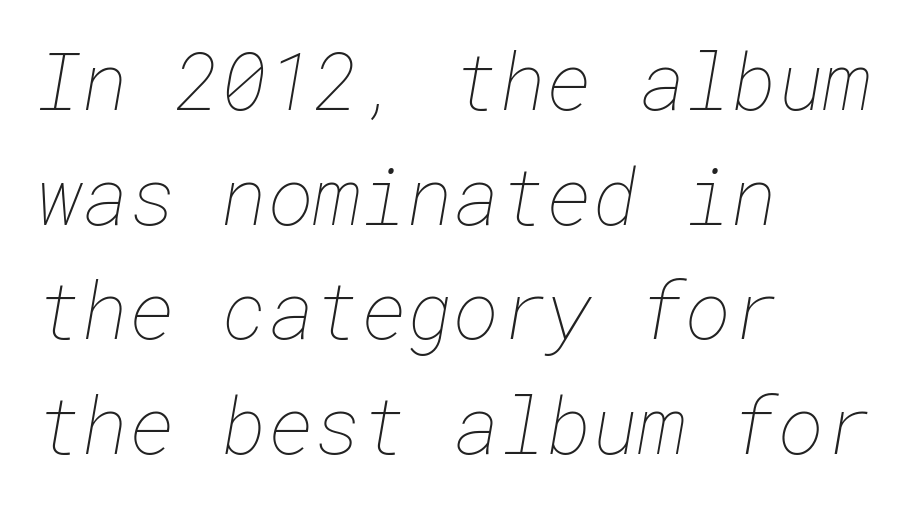
The image shows 79 px thin type; set left-aligned, normal line spacing (1.45x), normal letter spacing, not underlined; low stroke contrast and a medium x-height.
